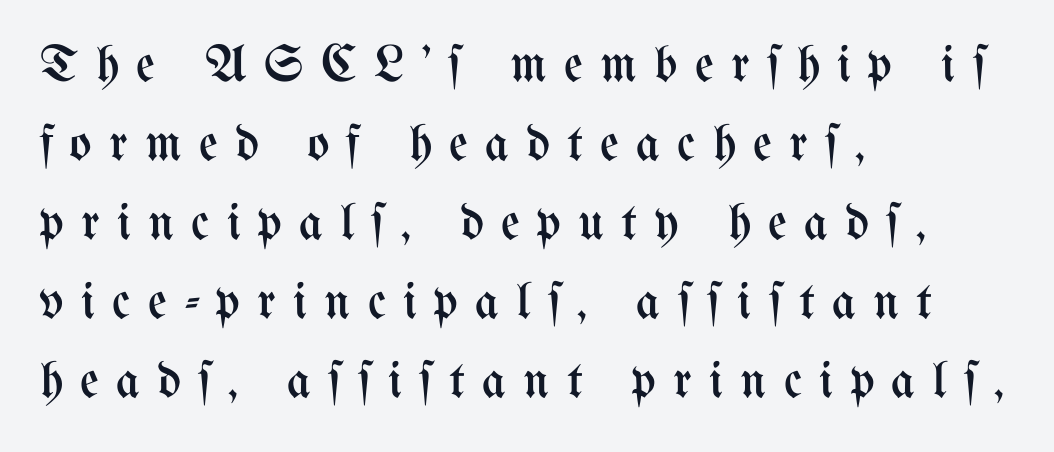
The image shows 52 px regular-weight, condensed type, upright; set left-aligned, normal line spacing (1.52x), unusually wide letter spacing (+0.33 em), not underlined; medium stroke contrast and a medium x-height.
